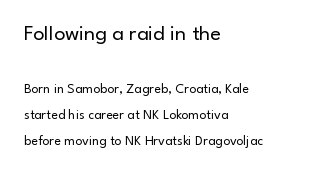
Q: Is the text bold? A: No.
Q: Is the text italic (slanted)? A: No, it is upright.
Q: Is the text underlined? A: No.
Q: How is the paragraph aligned? A: Left-aligned.
Q: Is the spacing between letters normal or unusually wide? A: Normal.
Q: Which block of text is set in a larger size, the first (top) or the second (bottom)? A: The first (top) one.
